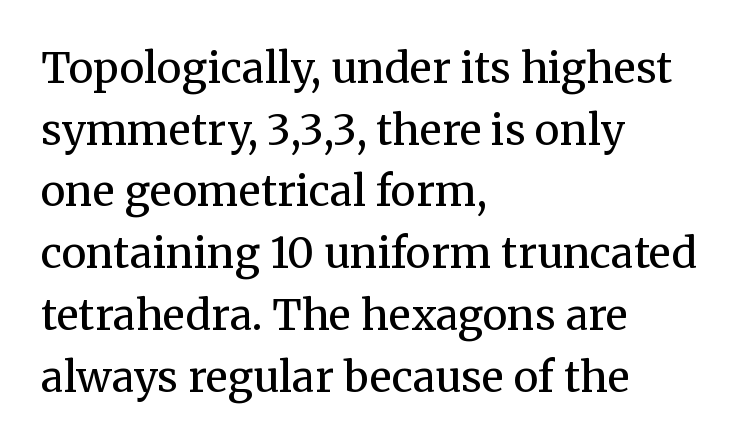
A clean baseline with only descenders dipping below it. The font is comparable to plain body text, perhaps lighter. Where is the straight margin? On the left. No extra tracking has been applied to these lines. Serifs: yes, visible at the terminals of the letterforms.
